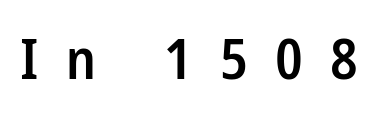
{"serif": "no", "italic": "no", "bold": "semi", "weight": "semibold", "width": "condensed", "stroke_contrast": "low", "x_height": "medium", "monospaced": "no", "underline": "no", "letter_spacing": "wide", "letter_spacing_em": 0.5, "glyph_px": 55}
